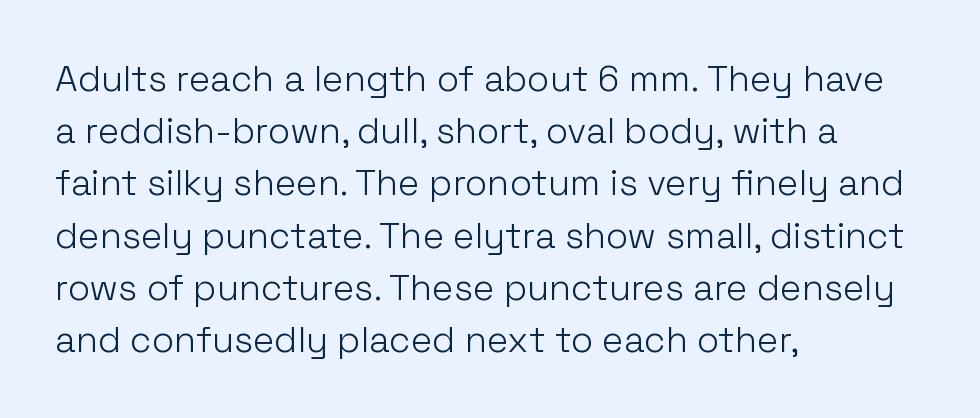
The image shows 36 px light sans-serif type, upright; set left-aligned, normal line spacing (1.45x), normal letter spacing, not underlined; low stroke contrast and a medium x-height.
